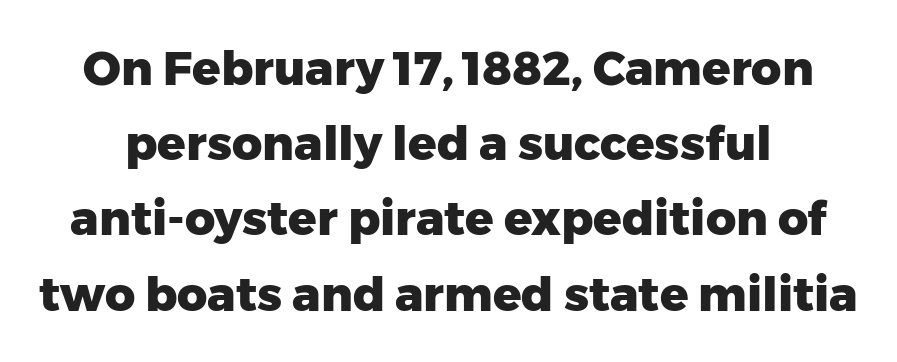
The image shows 47 px heavy sans-serif type, upright; set normal line spacing (1.6x), normal letter spacing, not underlined; low stroke contrast and a medium x-height.
